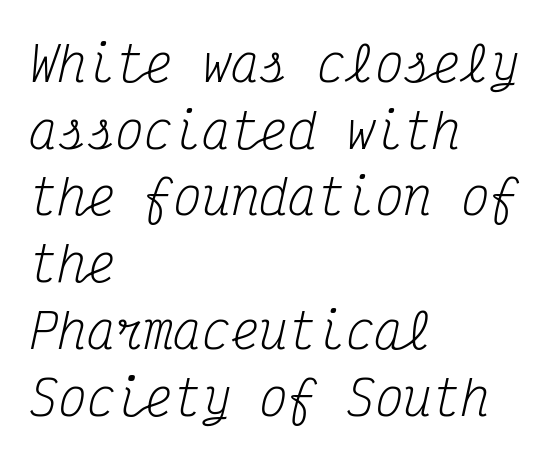
Q: Is the text bold? A: No.
Q: Is the text italic (slanted)? A: Yes, it leans right by about 12 degrees.
Q: Is the typeface a serif or a sans-serif typeface? A: Serif.
Q: Is the text underlined? A: No.
Q: How is the paragraph aligned? A: Left-aligned.
Q: Is the spacing between letters normal or unusually wide? A: Normal.
Q: Is the spacing between lines tight, normal or loose? A: Normal.
Q: Width (condensed, normal, or wide)? A: Condensed.
Q: Stroke contrast? A: Medium.
Q: x-height? A: Medium.
Q: Monospaced? A: Yes.
